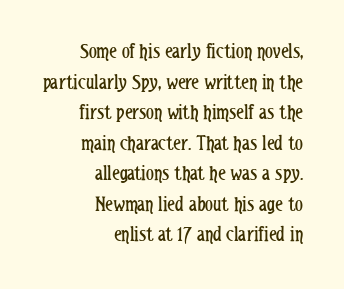
{"italic": "no", "bold": "no", "underline": "no", "align": "right", "line_spacing": "normal", "line_spacing_ratio": 1.39, "letter_spacing": "normal", "letter_spacing_em": 0.0, "glyph_px": 22}
